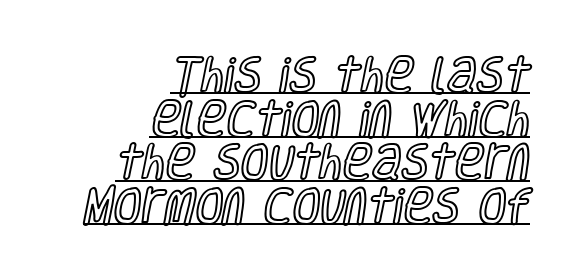
Q: Is the text italic (slanted)? A: Yes.
Q: Is the text underlined? A: Yes.
Q: How is the paragraph aligned? A: Right-aligned.
Q: Is the spacing between letters normal or unusually wide? A: Normal.
Q: Is the spacing between lines tight, normal or loose? A: Tight.
Q: Width (condensed, normal, or wide)? A: Condensed.
Q: x-height? A: Large.
Q: Monospaced? A: No.
